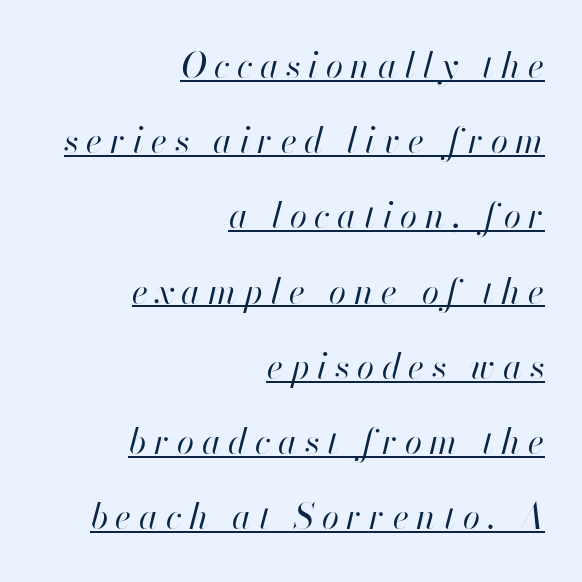
The image shows 35 px regular-weight type, italic (leaning right); set right-aligned, loose line spacing (2.15x), unusually wide letter spacing (+0.22 em), underlined; high stroke contrast and a small x-height.
